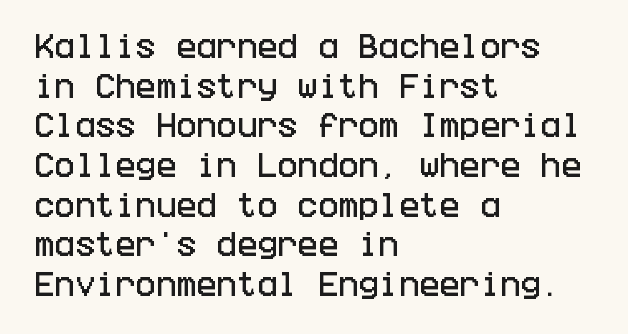
The image shows 27 px text type, upright; set left-aligned, normal line spacing (1.47x), normal letter spacing, not underlined.
